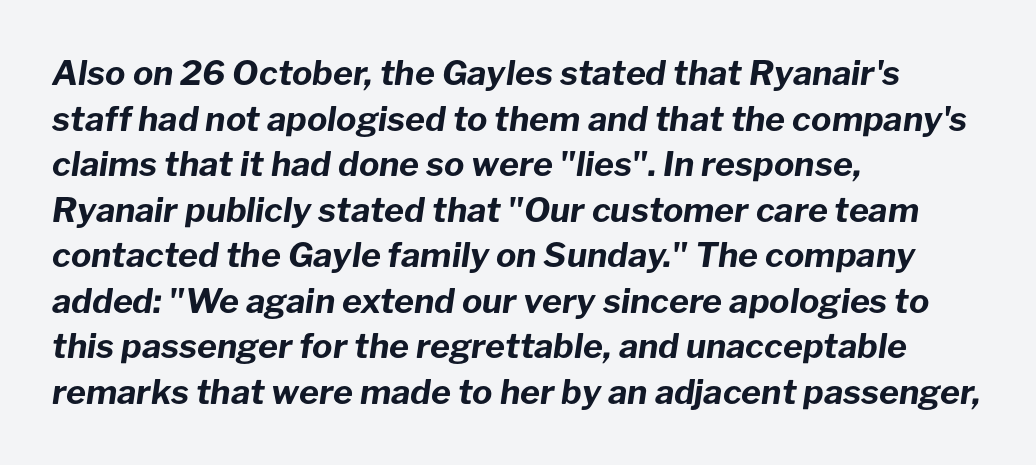
{"italic": "yes", "lean": "right", "slant_degrees": 8, "bold": "yes", "weight": "bold", "width": "normal", "stroke_contrast": "low", "x_height": "medium", "monospaced": "no", "underline": "no", "align": "left", "line_spacing": "normal", "line_spacing_ratio": 1.34, "letter_spacing": "normal", "letter_spacing_em": 0.0, "glyph_px": 34}
